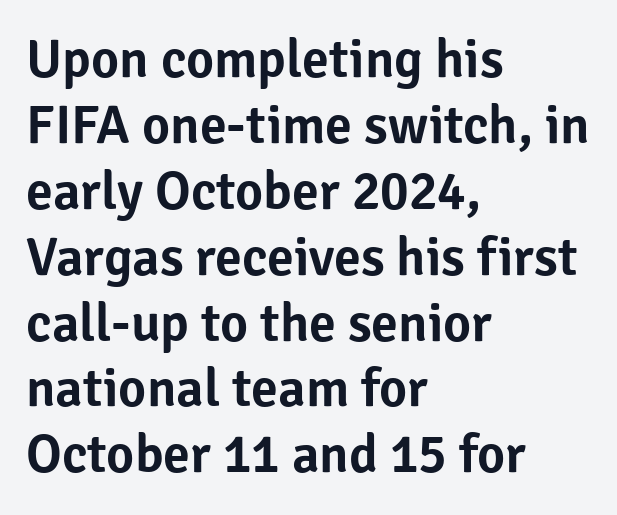
Q: Is the text italic (slanted)? A: No, it is upright.
Q: Is the typeface a serif or a sans-serif typeface? A: Sans-serif.
Q: Is the text underlined? A: No.
Q: How is the paragraph aligned? A: Left-aligned.
Q: Is the spacing between letters normal or unusually wide? A: Normal.
Q: Width (condensed, normal, or wide)? A: Normal.
Q: Stroke contrast? A: Low.
Q: x-height? A: Medium.
Q: Monospaced? A: No.
